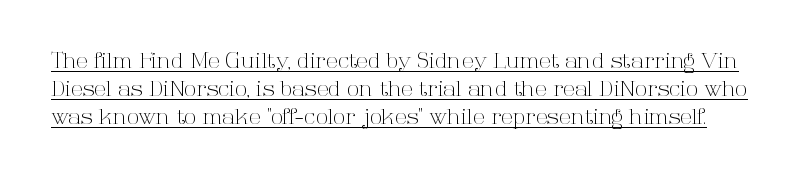
Q: Is the text bold? A: No.
Q: Is the text italic (slanted)? A: No, it is upright.
Q: Is the text underlined? A: Yes.
Q: Is the spacing between letters normal or unusually wide? A: Normal.
Q: Is the spacing between lines tight, normal or loose? A: Normal.
